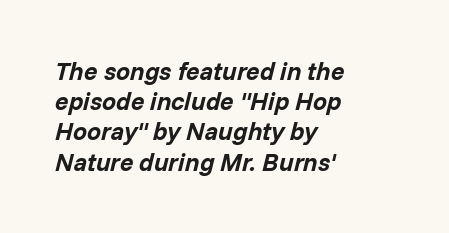
{"italic": "yes", "lean": "right", "slant_degrees": 14, "bold": "yes", "underline": "no", "align": "left", "line_spacing_ratio": 1.21, "letter_spacing": "normal", "letter_spacing_em": 0.0, "glyph_px": 25}
